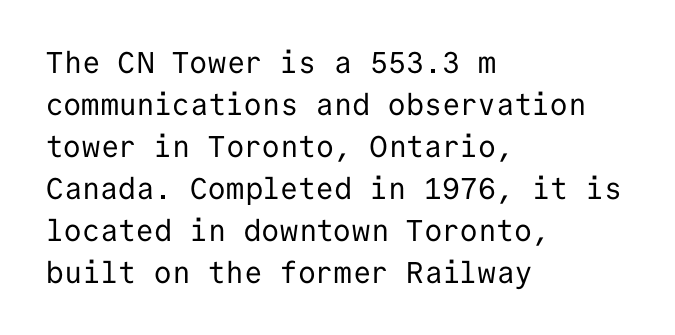
The image shows 30 px regular-weight sans-serif type, upright, monospaced; set left-aligned, normal line spacing (1.4x), normal letter spacing, not underlined; low stroke contrast and a medium x-height.
